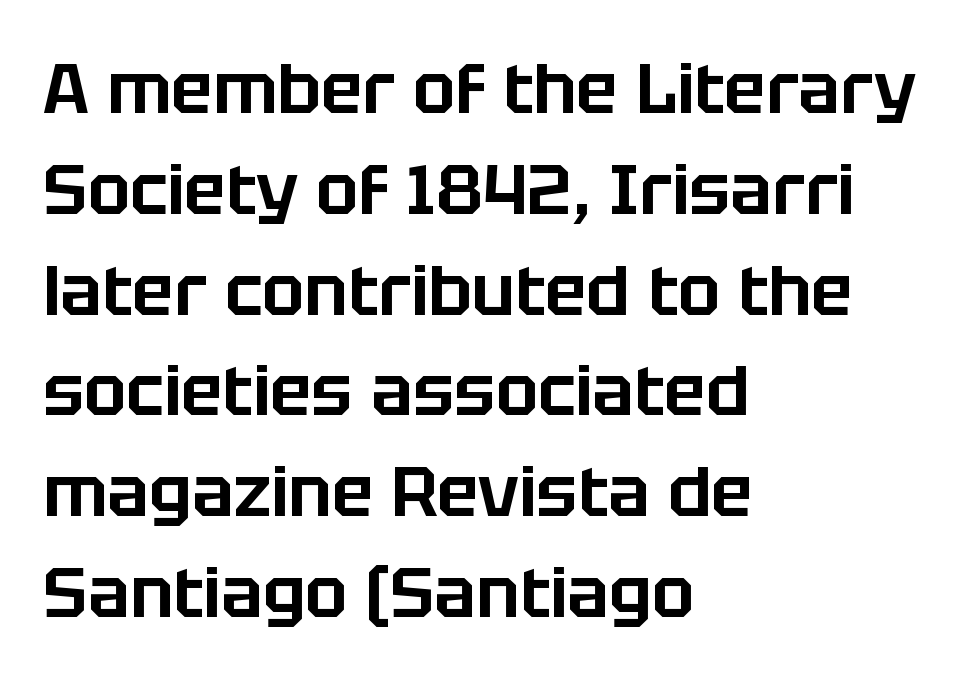
{"serif": "no", "italic": "no", "width": "normal", "stroke_contrast": "low", "x_height": "large", "monospaced": "no", "underline": "no", "align": "left", "line_spacing": "normal", "line_spacing_ratio": 1.44, "letter_spacing": "normal", "letter_spacing_em": 0.0, "glyph_px": 70}
